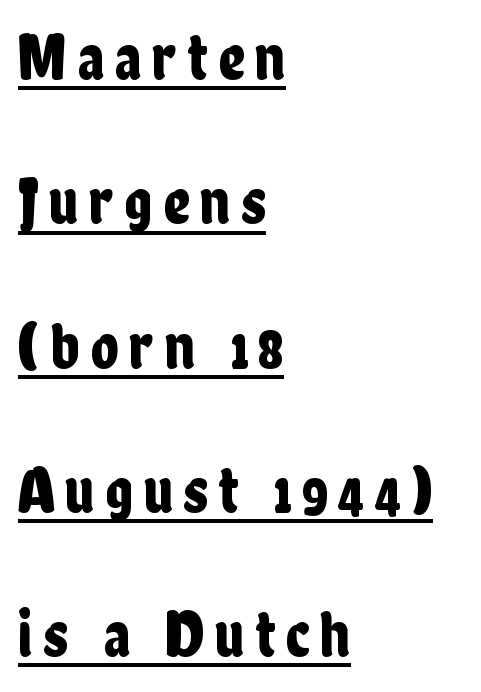
The image shows 65 px condensed sans-serif type, upright; set left-aligned, loose line spacing (2.22x), underlined; low stroke contrast and a medium x-height.
